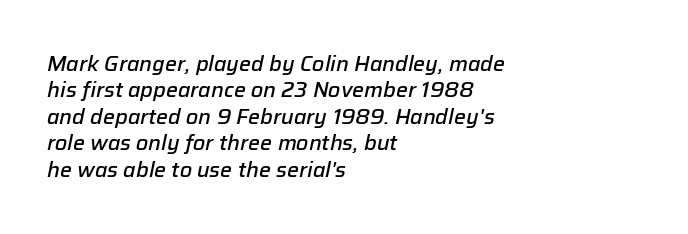
{"italic": "yes", "lean": "right", "slant_degrees": 12, "bold": "semi", "underline": "no", "align": "left", "line_spacing": "normal", "line_spacing_ratio": 1.26, "letter_spacing": "normal", "letter_spacing_em": 0.0, "glyph_px": 21}
